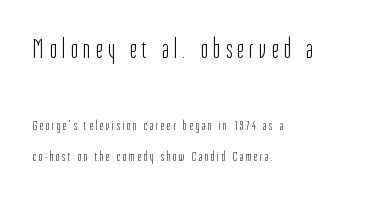
Honestly, the rows look like they've been pulled way apart. Letter spacing: wide. The lettering stays uniformly vertical, giving the passage a roman look. Here the designer chose a conventional face with non-uniform glyph widths. No word sits above an underline.
